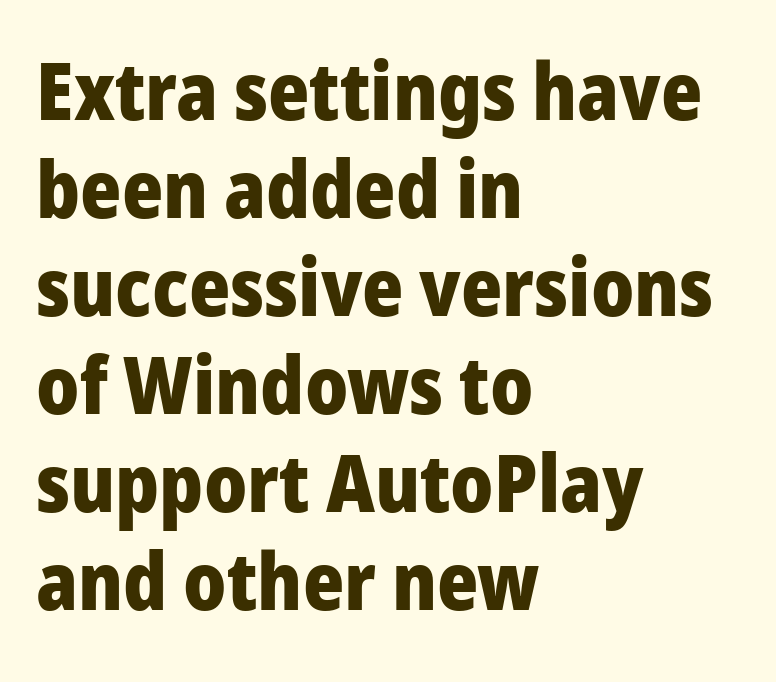
Examine the stroke ends and you'll find no serifs. Strong, thick strokes mark this as bold type. The face used here is rendered with its standard letterfit. Quick note: underline off. Does the lettering tilt? It doesn't — this is upright.
